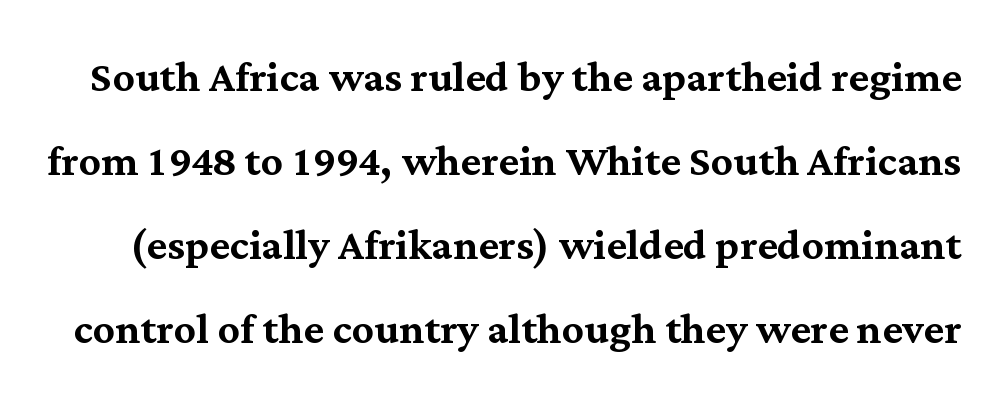
The image shows 55 px serif type, upright; set normal line spacing (1.53x), normal letter spacing, not underlined; medium stroke contrast and a medium x-height.
